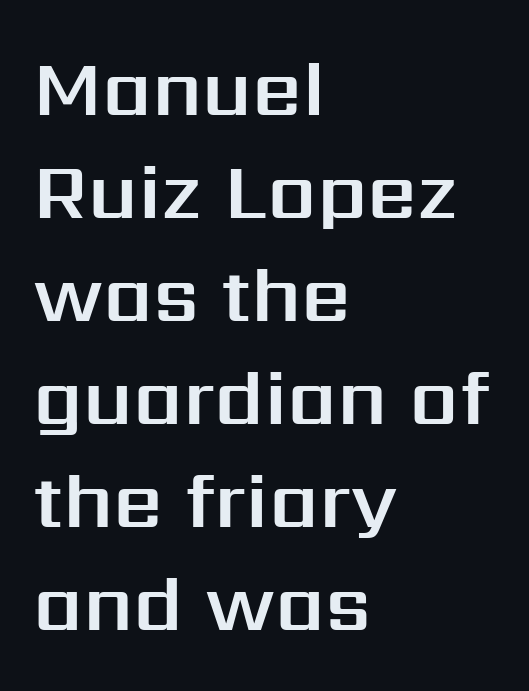
Q: Is the text italic (slanted)? A: No, it is upright.
Q: Is the typeface a serif or a sans-serif typeface? A: Sans-serif.
Q: Is the text underlined? A: No.
Q: How is the paragraph aligned? A: Left-aligned.
Q: Is the spacing between letters normal or unusually wide? A: Normal.
Q: Is the spacing between lines tight, normal or loose? A: Normal.
Q: Width (condensed, normal, or wide)? A: Normal.
Q: Stroke contrast? A: Medium.
Q: x-height? A: Medium.
Q: Monospaced? A: No.
